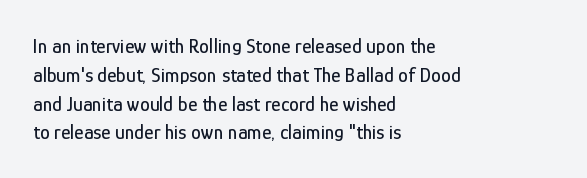
Default kerning and tracking; the words read as compact shapes. The type sits square on the baseline with zero lean. How would I describe the line gaps? Plain and ordinary. The zone under the glyphs is completely vacant. The lines are quadded left.
